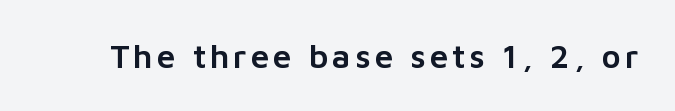
The image shows 33 px sans-serif type, upright; set not underlined; low stroke contrast and a medium x-height.
